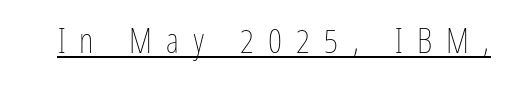
{"italic": "no", "bold": "no", "weight": "thin", "width": "condensed", "stroke_contrast": "low", "x_height": "medium", "monospaced": "no", "underline": "yes", "letter_spacing": "wide", "letter_spacing_em": 0.4, "glyph_px": 35}
